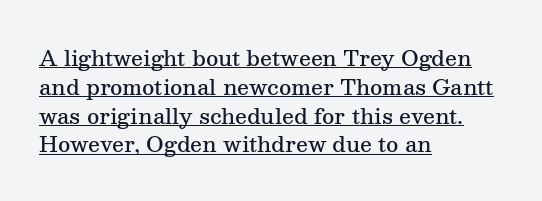
The image shows 21 px text type, upright; set left-aligned, normal line spacing (1.37x), normal letter spacing, underlined.
